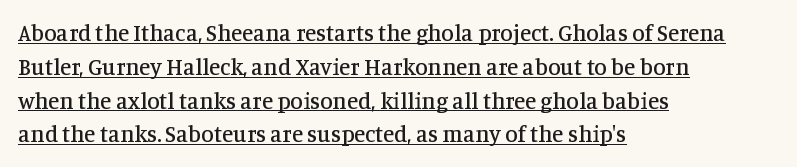
Which margin do the lines hug? The left one — the right edge is uneven. Regarding leading, the lines here are spaced in the standard way. This sample uses plain, unmodified letter spacing. Ordinary non-slanted type is in use. The specimen includes a rule beneath the text block's lines.
